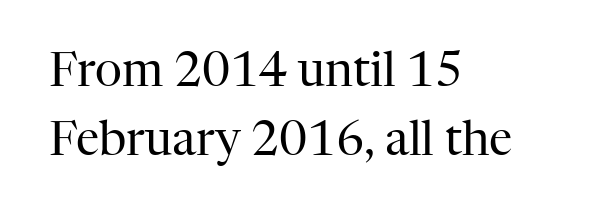
{"serif": "yes", "italic": "no", "bold": "no", "weight": "regular", "width": "normal", "stroke_contrast": "high", "x_height": "medium", "monospaced": "no", "underline": "no", "align": "left", "line_spacing": "normal", "line_spacing_ratio": 1.46, "letter_spacing": "normal", "letter_spacing_em": 0.0, "glyph_px": 47}
